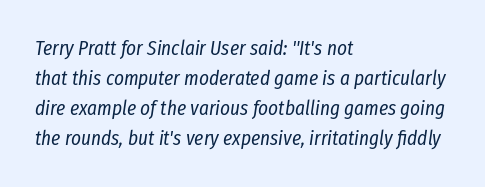
The image shows 21 px text type, italic (leaning right); set left-aligned, normal line spacing (1.43x), normal letter spacing, not underlined.
